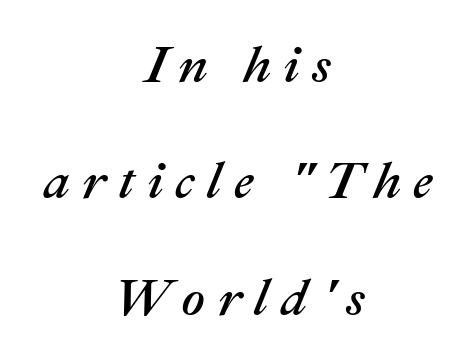
In terms of posture, this sample is oblique. The passage shown is typed in a proportional face where columns would drift. The gap between lines stays unmarked. Summary of vertical rhythm: relaxed, with wide interline spacing. Which margin do the lines hug? Neither — every line sits in the middle. Here the glyphs are tracked loosely, breaking word shapes into spaced letters.
